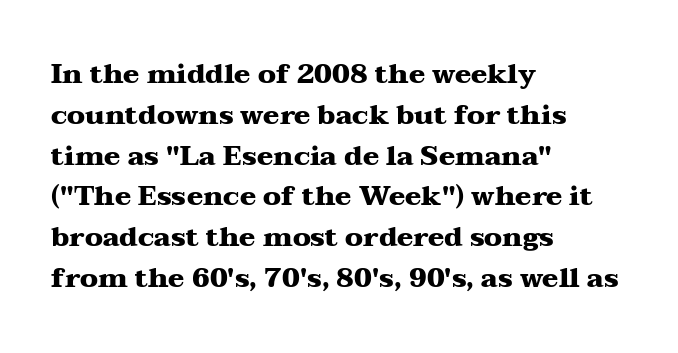
The image shows 27 px bold type, upright; set left-aligned, normal line spacing (1.51x), normal letter spacing, not underlined.
